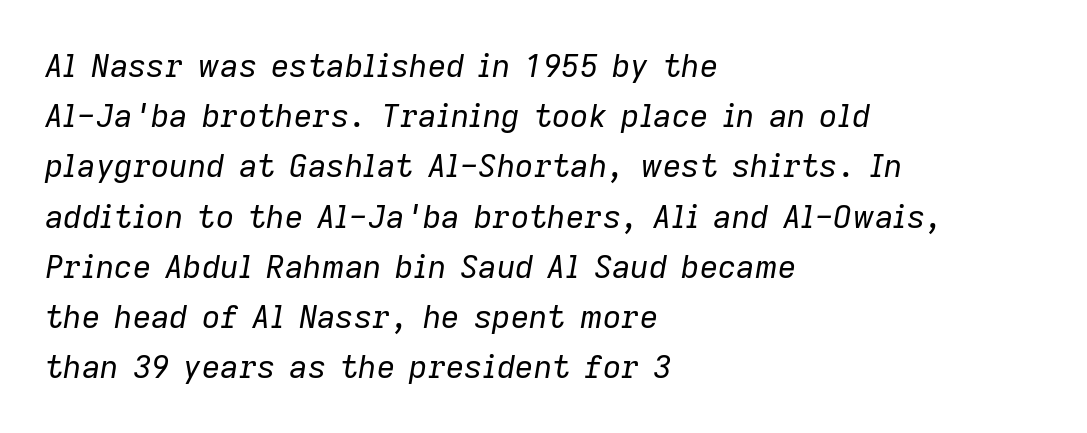
Spacing verdict: proportional, widths tailored to each character. Words appear dense and cohesive because spacing is normal. Line starts are locked; line ends wander. One glance says typical: line gaps are just what's usual. This is not heavy type; no bold has been used.
